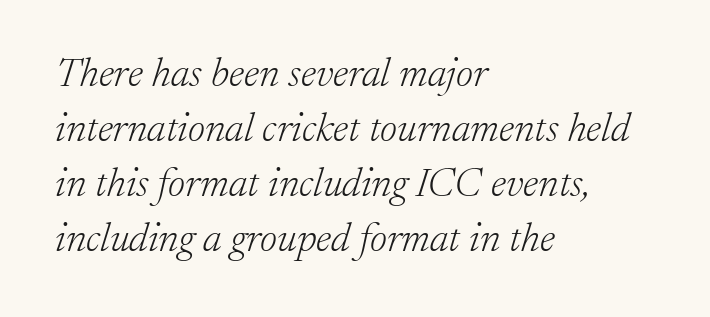
Each letter's strokes conclude with small projecting serifs. The line-height multiplier appears to be the usual default. Compared with ordinary roman type, these characters are visibly tilted. Horizontally, the lines are justified to the leading edge only.
